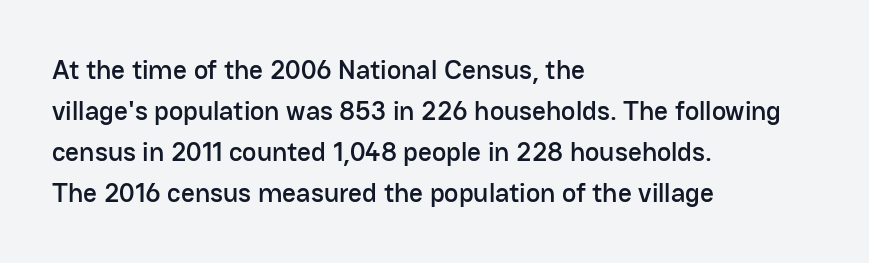
The image shows 27 px text type, upright; set left-aligned, normal line spacing (1.52x), normal letter spacing, not underlined.
